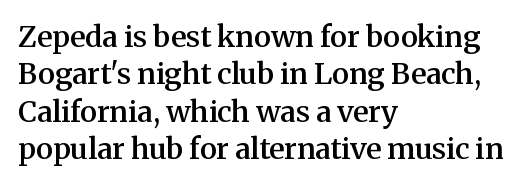
Q: Is the text bold? A: Semi-bold.
Q: Is the text italic (slanted)? A: No, it is upright.
Q: Is the typeface a serif or a sans-serif typeface? A: Serif.
Q: Is the text underlined? A: No.
Q: How is the paragraph aligned? A: Left-aligned.
Q: Is the spacing between letters normal or unusually wide? A: Normal.
Q: Is the spacing between lines tight, normal or loose? A: Normal.
Q: Width (condensed, normal, or wide)? A: Normal.
Q: Stroke contrast? A: Medium.
Q: x-height? A: Medium.
Q: Monospaced? A: No.
